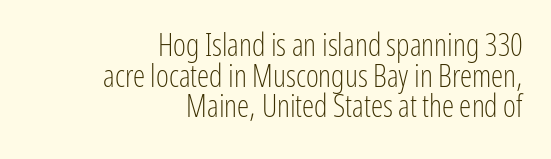
Q: Is the text bold? A: No.
Q: Is the text italic (slanted)? A: No, it is upright.
Q: Is the typeface a serif or a sans-serif typeface? A: Sans-serif.
Q: Is the text underlined? A: No.
Q: How is the paragraph aligned? A: Right-aligned.
Q: Is the spacing between letters normal or unusually wide? A: Normal.
Q: Is the spacing between lines tight, normal or loose? A: Tight.
Q: Width (condensed, normal, or wide)? A: Condensed.
Q: Stroke contrast? A: Low.
Q: x-height? A: Medium.
Q: Monospaced? A: No.
